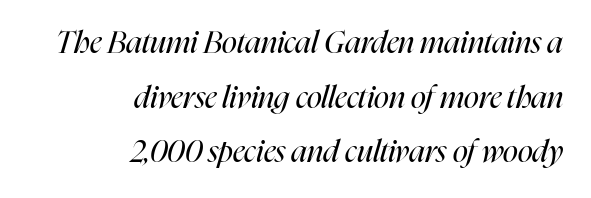
{"italic": "yes", "lean": "right", "slant_degrees": 16, "bold": "no", "weight": "regular", "width": "condensed", "stroke_contrast": "high", "x_height": "medium", "monospaced": "no", "underline": "no", "align": "right", "line_spacing_ratio": 1.76, "letter_spacing": "normal", "letter_spacing_em": 0.0, "glyph_px": 31}
